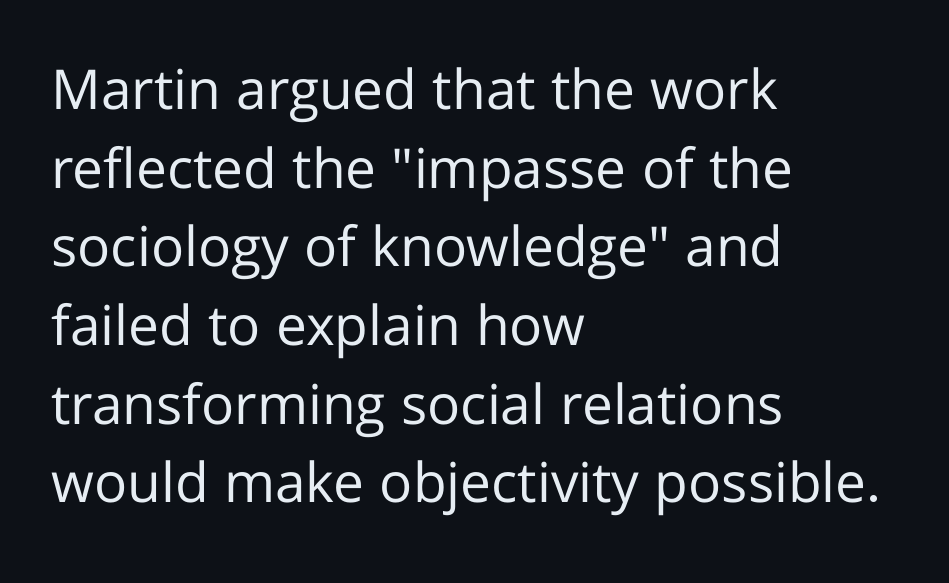
The image shows 55 px regular-weight sans-serif type, upright; set left-aligned, normal line spacing (1.43x), normal letter spacing, not underlined; low stroke contrast and a medium x-height.
